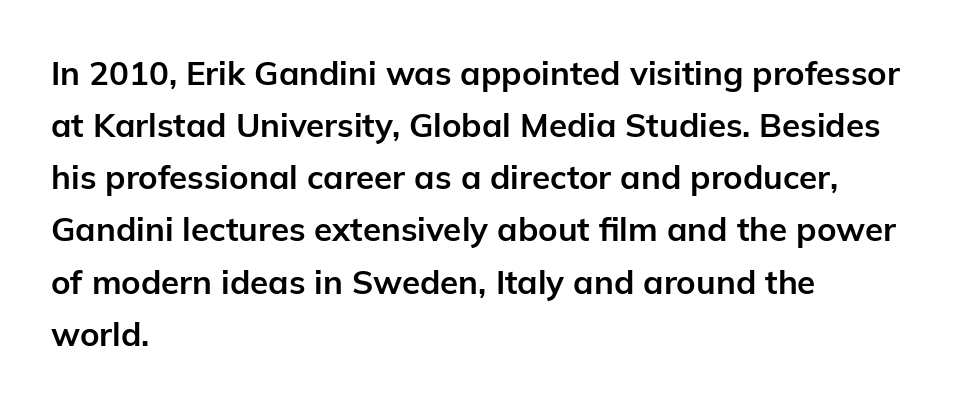
The image shows 33 px bold sans-serif type, upright; set left-aligned, normal line spacing (1.58x), normal letter spacing, not underlined; low stroke contrast and a medium x-height.
